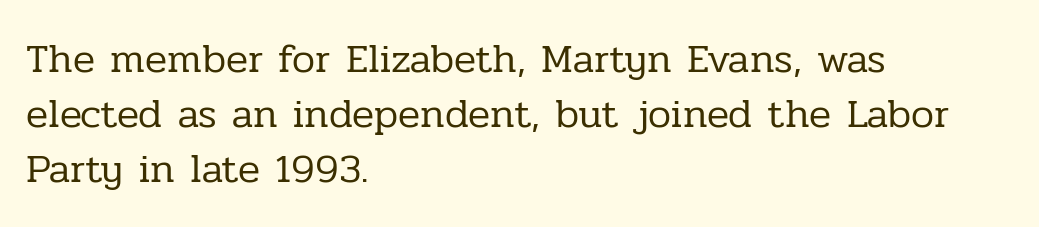
The image shows 41 px regular-weight serif type, upright; set left-aligned, normal line spacing (1.34x), normal letter spacing, not underlined; low stroke contrast and a medium x-height.
